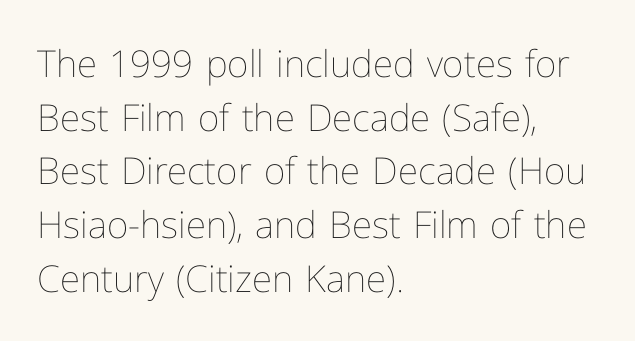
The image shows 37 px thin type, upright; set left-aligned, normal line spacing (1.45x), normal letter spacing, not underlined; low stroke contrast and a medium x-height.
